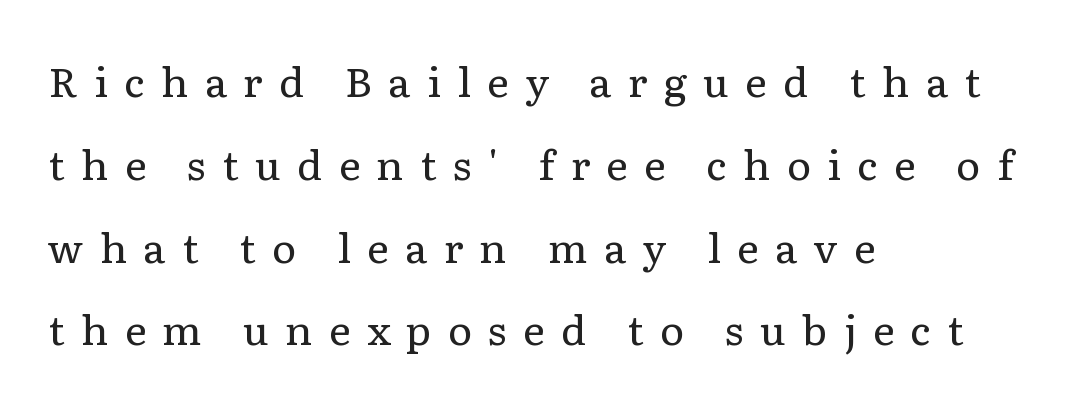
The image shows 41 px regular-weight serif type, upright; set left-aligned, loose line spacing (2.02x), unusually wide letter spacing (+0.4 em), not underlined; low stroke contrast and a medium x-height.
